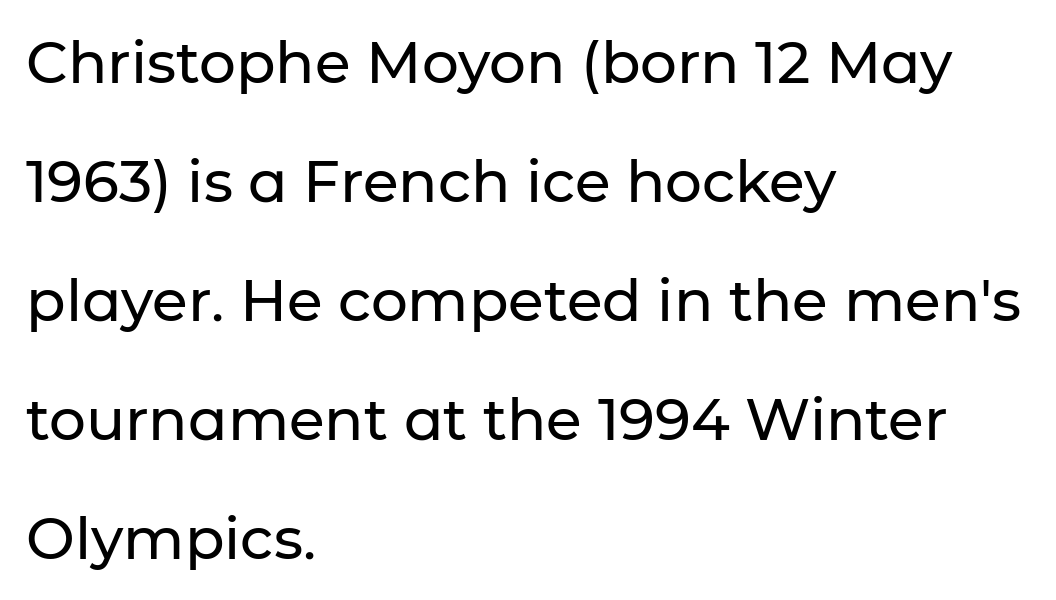
The image shows 58 px sans-serif type, upright; set left-aligned, loose line spacing (2.05x), normal letter spacing, not underlined; low stroke contrast and a medium x-height.
